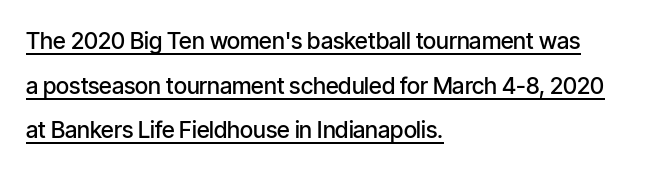
{"italic": "no", "bold": "semi", "underline": "yes", "align": "left", "line_spacing": "loose", "line_spacing_ratio": 1.94, "letter_spacing": "normal", "letter_spacing_em": 0.0, "glyph_px": 23}
